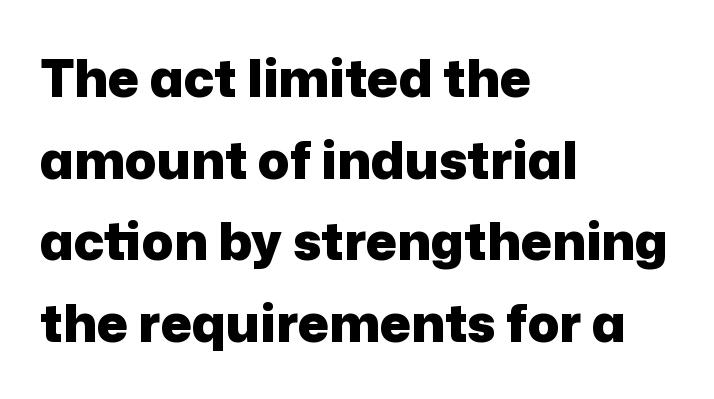
Font category for this specimen: sans-serif. This sample has the flowing, uneven cadence of proportional lettering. The rows are spaced the way most documents space them. Tracking value appears to be zero — textbook default spacing. Type without underlining. The axis of the letterforms is exactly vertical.
